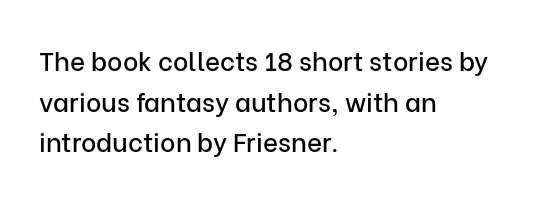
The image shows 26 px text type, upright; set left-aligned, normal line spacing (1.56x), normal letter spacing, not underlined.
